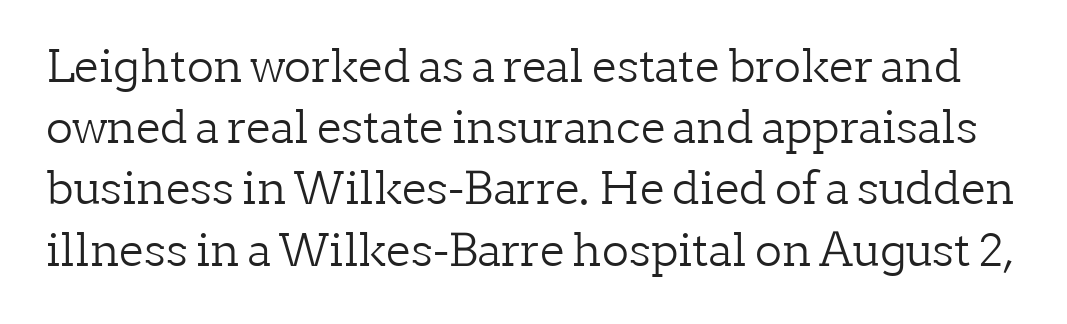
{"serif": "yes", "italic": "no", "bold": "no", "weight": "light", "width": "normal", "stroke_contrast": "low", "x_height": "medium", "monospaced": "no", "underline": "no", "line_spacing": "normal", "line_spacing_ratio": 1.36, "letter_spacing": "normal", "letter_spacing_em": 0.0, "glyph_px": 45}
